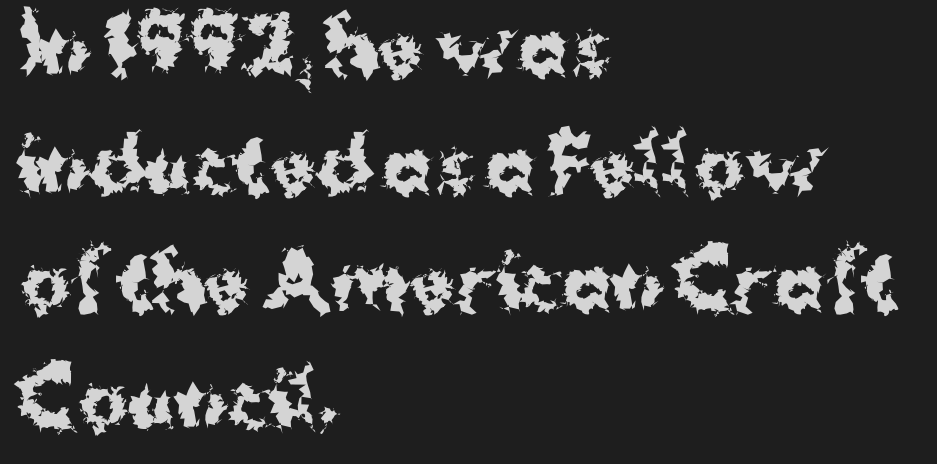
All the whitespace from short lines collects on the right. The passage shown is emphatically bold. Type style note: lacks serifs. The string is rendered with underlining switched off.
